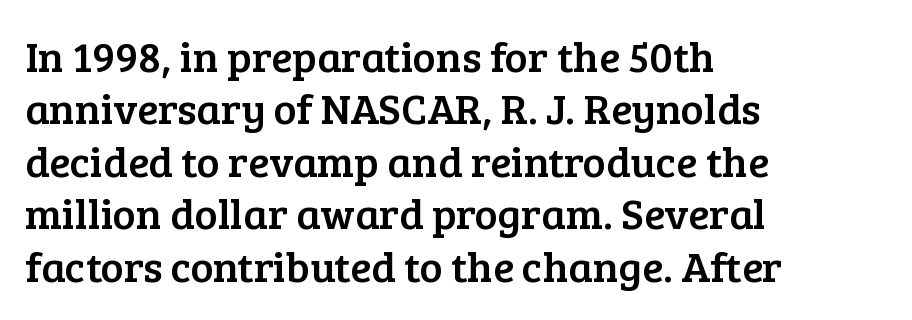
The image shows 43 px serif type, upright; set left-aligned, line spacing 1.22x, normal letter spacing, not underlined; low stroke contrast and a medium x-height.
